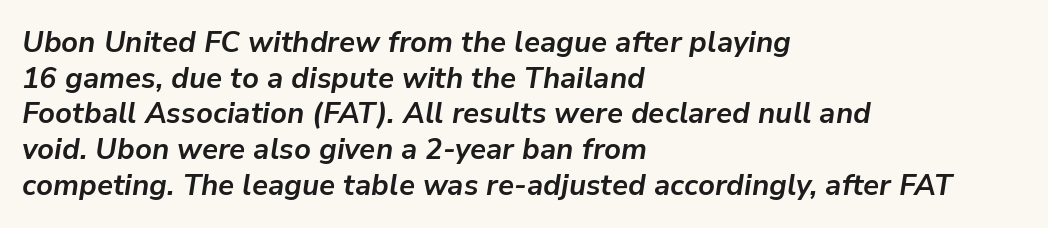
{"italic": "yes", "lean": "right", "slant_degrees": 9, "bold": "yes", "weight": "bold", "width": "normal", "stroke_contrast": "low", "x_height": "medium", "monospaced": "no", "underline": "no", "align": "left", "line_spacing_ratio": 1.23, "letter_spacing": "normal", "letter_spacing_em": 0.0, "glyph_px": 29}
